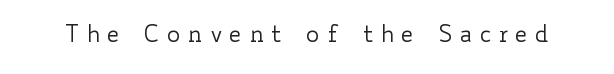
Lines of text with bare space underneath. The weight would be labelled regular, book, light, or lighter still. Do the letters lean? They stand straight. Observe the wide spacing: letters keep a clear distance from each other.
